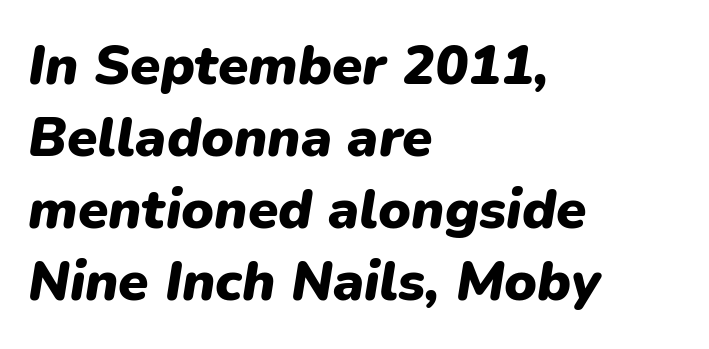
Horizontal alignment here is leftward, the default for most running prose. If you drew a line through each stem, it would be angled. Just letters on the line, the space beneath them empty. This sample uses plain, unmodified letter spacing. Chunky letters — that's bold for sure. The letters advance in unequal steps, a hallmark of proportional type.
